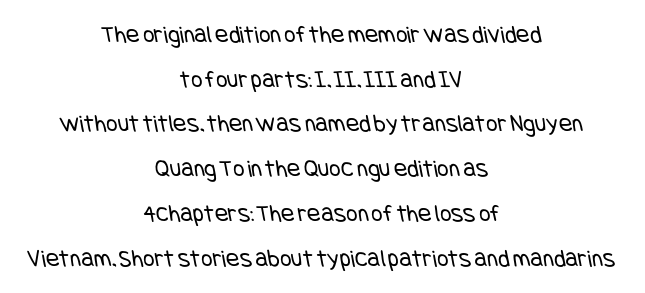
{"bold": "no", "underline": "no", "align": "center", "line_spacing_ratio": 1.79, "letter_spacing": "normal", "letter_spacing_em": 0.0, "glyph_px": 25}
